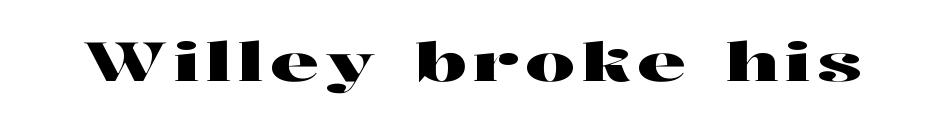
The image shows 55 px wide serif type, upright; set not underlined; high stroke contrast and a medium x-height.
